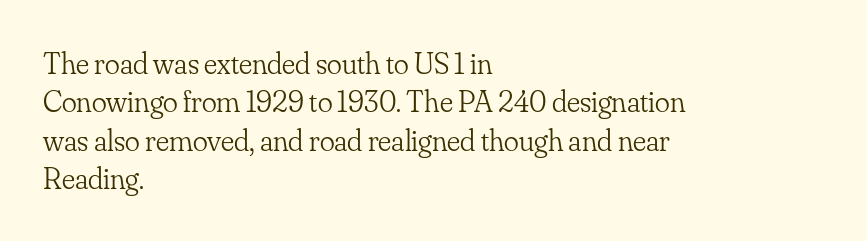
{"serif": "yes", "italic": "no", "bold": "no", "weight": "light", "width": "normal", "stroke_contrast": "low", "x_height": "small", "monospaced": "no", "underline": "no", "align": "left", "line_spacing_ratio": 1.24, "letter_spacing": "normal", "letter_spacing_em": 0.0, "glyph_px": 31}
